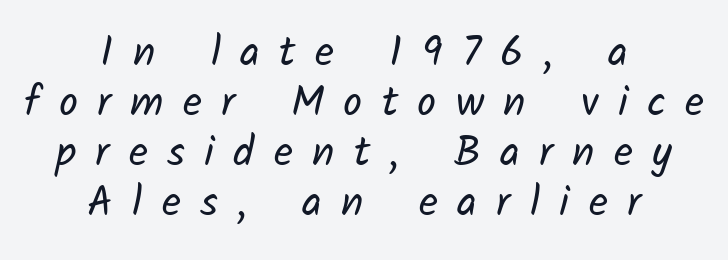
{"serif": "no", "bold": "no", "weight": "regular", "width": "normal", "stroke_contrast": "low", "x_height": "medium", "monospaced": "no", "underline": "no", "align": "center", "line_spacing_ratio": 1.19, "letter_spacing": "wide", "letter_spacing_em": 0.46, "glyph_px": 42}
